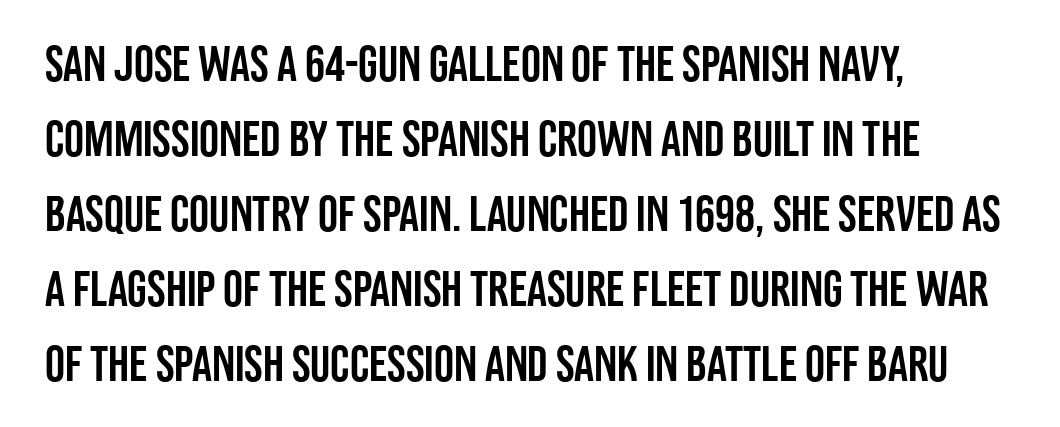
Looks like regular typesetting: each glyph gets only the width it needs. Are there feet on the stems? There aren't — it's a sans. Descenders are the only things crossing below the line. This is roman type, the default non-slanted kind. Horizontal alignment here is leftward, the default for most running prose. Here the glyphs are tracked normally, forming tight word shapes.
